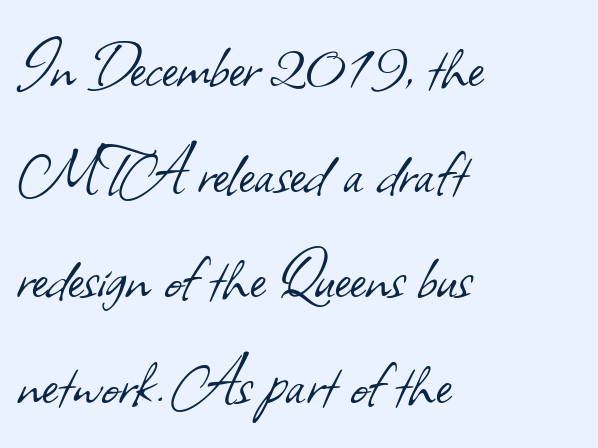
Q: Is the text bold? A: No.
Q: Is the typeface a serif or a sans-serif typeface? A: Sans-serif.
Q: Is the text underlined? A: No.
Q: How is the paragraph aligned? A: Left-aligned.
Q: Is the spacing between letters normal or unusually wide? A: Normal.
Q: Is the spacing between lines tight, normal or loose? A: Normal.
Q: Width (condensed, normal, or wide)? A: Normal.
Q: Stroke contrast? A: Low.
Q: x-height? A: Small.
Q: Monospaced? A: No.
